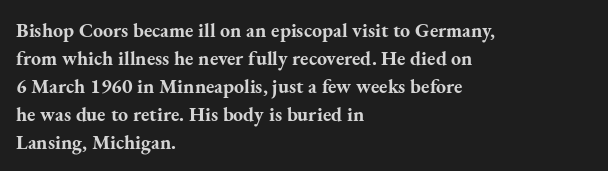
Q: Is the text bold? A: Yes.
Q: Is the text italic (slanted)? A: No, it is upright.
Q: Is the text underlined? A: No.
Q: How is the paragraph aligned? A: Left-aligned.
Q: Is the spacing between letters normal or unusually wide? A: Normal.
Q: Is the spacing between lines tight, normal or loose? A: Normal.
